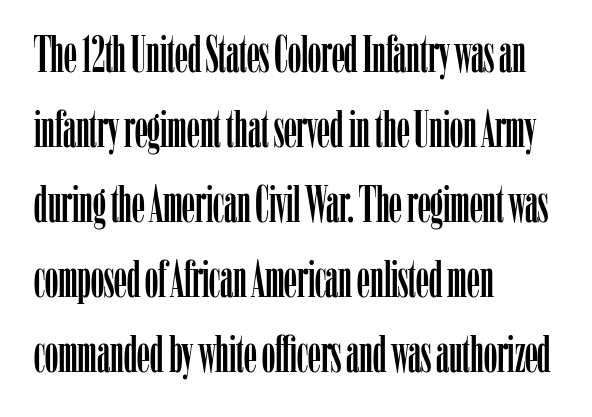
The font family rendered here belongs to the serif group. Reading down the column, the eye jumps a familiar distance to each next line. This rendering uses left alignment, leaving the right contour irregular. A bare baseline throughout the passage. Italic: no, the glyphs are upright roman.
